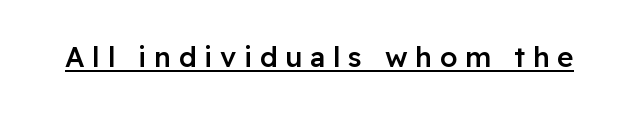
The image shows 28 px semibold sans-serif type, upright; set unusually wide letter spacing (+0.27 em), underlined; low stroke contrast and a medium x-height.
